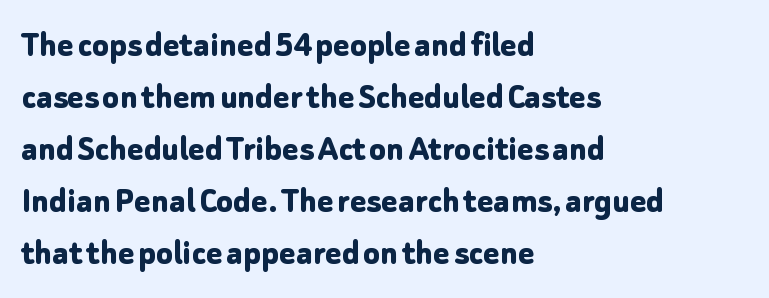
The image shows 38 px bold sans-serif type, upright; set left-aligned, normal line spacing (1.37x), normal letter spacing, not underlined; low stroke contrast and a medium x-height.
